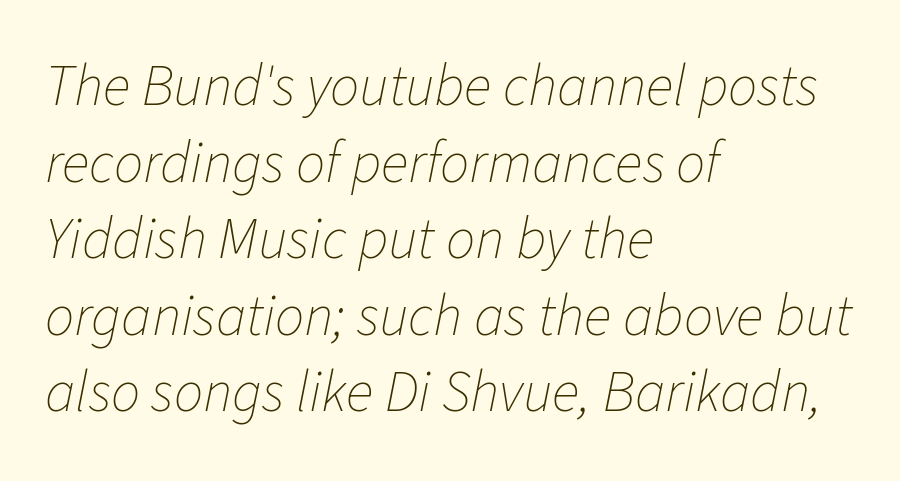
Q: Is the text bold? A: No.
Q: Is the text italic (slanted)? A: Yes, it leans right by about 11 degrees.
Q: Is the text underlined? A: No.
Q: How is the paragraph aligned? A: Left-aligned.
Q: Is the spacing between letters normal or unusually wide? A: Normal.
Q: Is the spacing between lines tight, normal or loose? A: Normal.
Q: Width (condensed, normal, or wide)? A: Normal.
Q: Stroke contrast? A: Low.
Q: x-height? A: Medium.
Q: Monospaced? A: No.
